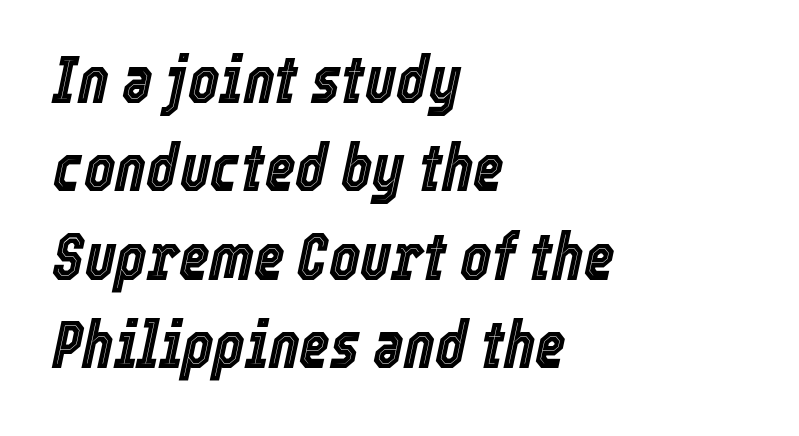
Characters are canted at an angle relative to the baseline's perpendicular. Is this a fixed-width face? No — the glyphs have proportional, varying widths. Honestly, the row spacing looks completely unremarkable. Where is the straight margin? On the left. Only glyphs here, with clear space below each row.
